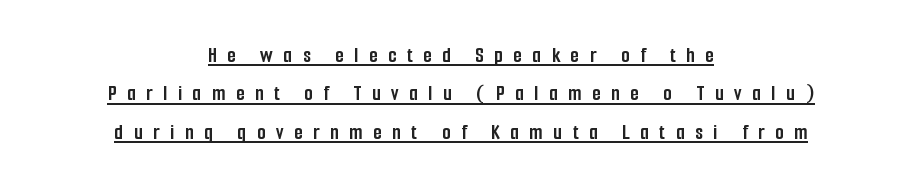
The image shows 22 px bold type, upright; set centered, line spacing 1.75x, unusually wide letter spacing (+0.48 em), underlined.
